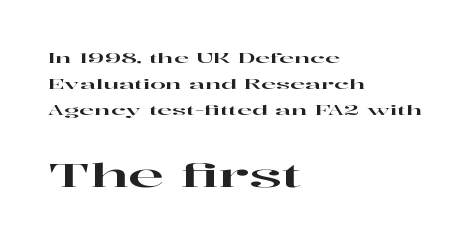
{"serif": "yes", "italic": "no", "width": "wide", "stroke_contrast": "high", "x_height": "medium", "monospaced": "no", "underline": "no", "align": "left", "line_spacing_ratio": 1.85, "letter_spacing": "normal", "letter_spacing_em": 0.0, "larger_block": "second", "size_ratio": 2.36, "glyph_px": 33}
